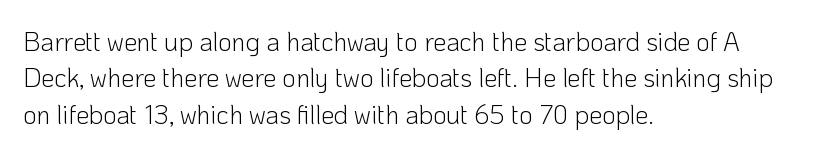
Q: Is the text bold? A: No.
Q: Is the text italic (slanted)? A: No, it is upright.
Q: Is the text underlined? A: No.
Q: How is the paragraph aligned? A: Left-aligned.
Q: Is the spacing between letters normal or unusually wide? A: Normal.
Q: Is the spacing between lines tight, normal or loose? A: Normal.
